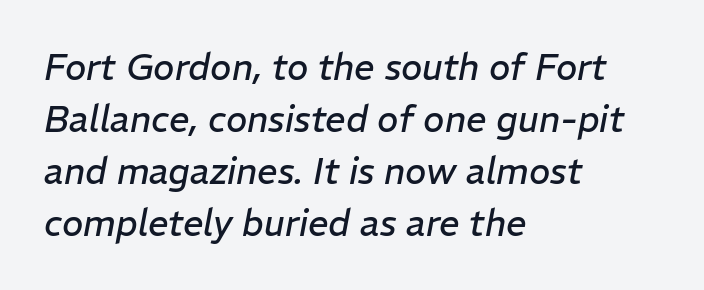
The image shows 36 px regular-weight type, italic (leaning right); set left-aligned, normal line spacing (1.44x), normal letter spacing, not underlined; low stroke contrast and a medium x-height.
